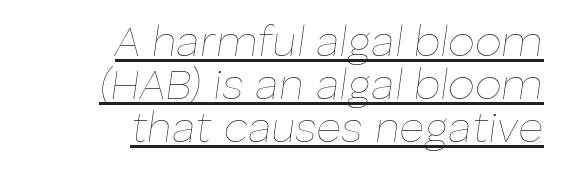
Q: Is the text bold? A: No.
Q: Is the text italic (slanted)? A: Yes, it leans right by about 8 degrees.
Q: Is the text underlined? A: Yes.
Q: How is the paragraph aligned? A: Right-aligned.
Q: Is the spacing between letters normal or unusually wide? A: Normal.
Q: Is the spacing between lines tight, normal or loose? A: Tight.
Q: Width (condensed, normal, or wide)? A: Normal.
Q: Stroke contrast? A: Low.
Q: x-height? A: Medium.
Q: Monospaced? A: No.
